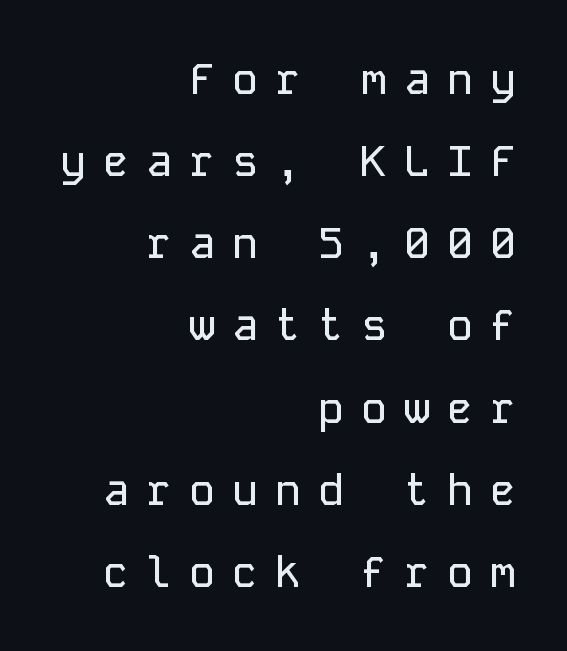
Widely set lines give the paragraph a tall, airy silhouette. The rendering inserts visible extra space after every character. This sample has the even, mechanical cadence of fixed-width lettering. Does the lettering tilt? It doesn't — this is upright. In CSS terms this would be text-align: right.
